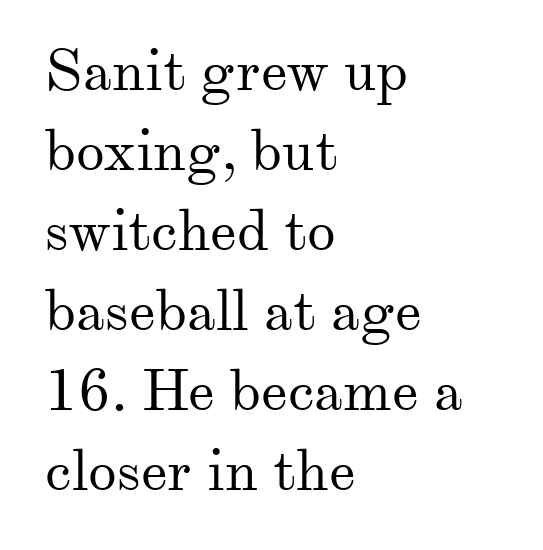
Q: Is the text bold? A: No.
Q: Is the text italic (slanted)? A: No, it is upright.
Q: Is the typeface a serif or a sans-serif typeface? A: Serif.
Q: Is the text underlined? A: No.
Q: How is the paragraph aligned? A: Left-aligned.
Q: Is the spacing between letters normal or unusually wide? A: Normal.
Q: Is the spacing between lines tight, normal or loose? A: Normal.
Q: Width (condensed, normal, or wide)? A: Normal.
Q: Stroke contrast? A: Medium.
Q: x-height? A: Small.
Q: Monospaced? A: No.
